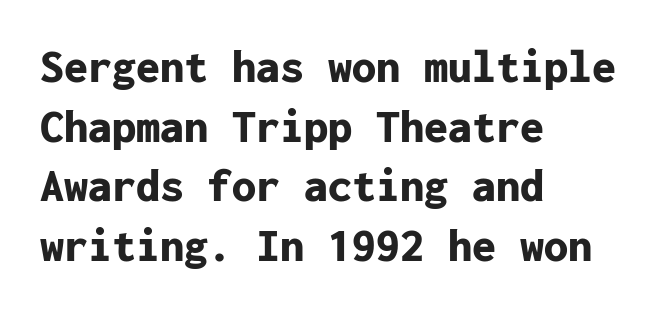
All the whitespace from short lines collects on the right. Heavy, bold letterforms. This rendering leaves character spacing at its baseline value. Check where the strokes stop: nothing finishes them off — pure sans.
